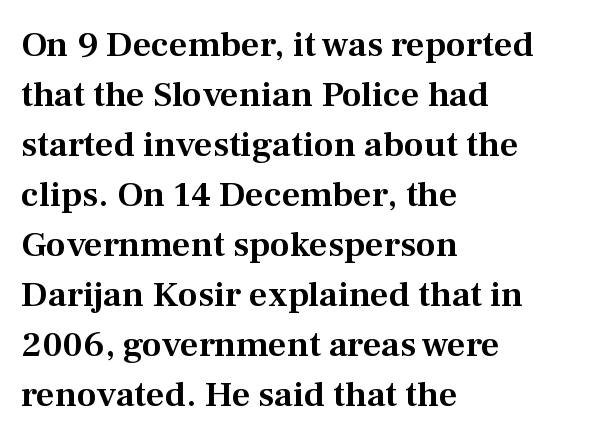
Bare-footed words on every line. Students, note that the glyphs here touch the page at normal intervals. A typesetter would call this leading conventional body-copy spacing. Each letter keeps its own natural width here, so spacing adapts to shape. Short and long lines alike share a common starting point at left. The lettering holds an erect, upright posture throughout.
